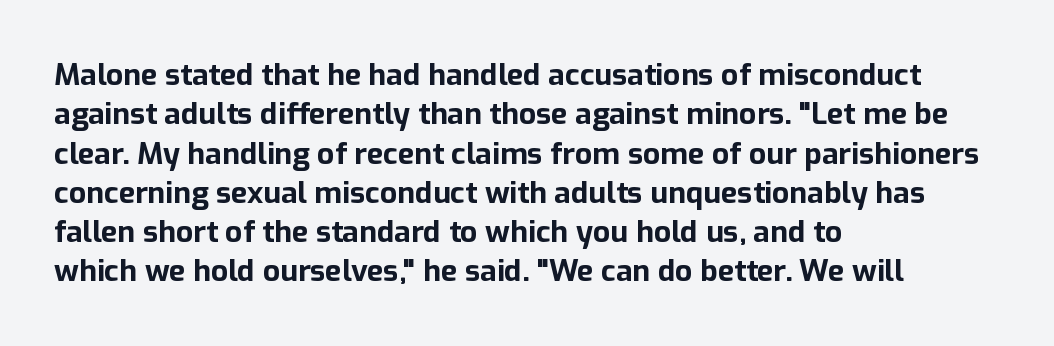
{"serif": "no", "italic": "no", "bold": "yes", "weight": "bold", "width": "normal", "stroke_contrast": "low", "x_height": "medium", "monospaced": "no", "underline": "no", "align": "left", "line_spacing": "normal", "line_spacing_ratio": 1.31, "letter_spacing": "normal", "letter_spacing_em": 0.0, "glyph_px": 30}
